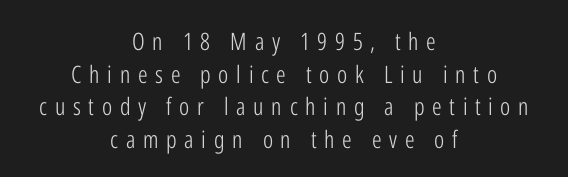
The space directly below the letters is spotless. No letter is thick-stroked: the sample isn't bold. This rendering uses center alignment, leaving both contours irregular but symmetric. Rendered with straight, roman letterforms. These lines sit exactly where default settings would place them. Loose tracking; the words dissolve into strings of separated letters.
